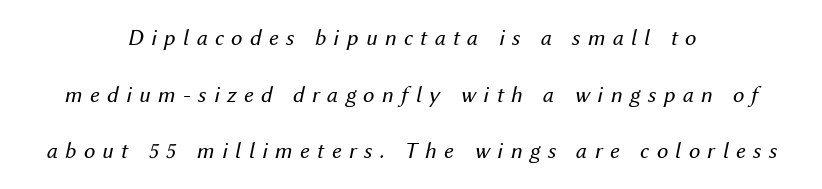
Q: Is the text bold? A: No.
Q: Is the text italic (slanted)? A: Yes, it leans right by about 12 degrees.
Q: Is the text underlined? A: No.
Q: How is the paragraph aligned? A: Centered.
Q: Is the spacing between letters normal or unusually wide? A: Unusually wide.
Q: Is the spacing between lines tight, normal or loose? A: Loose.
